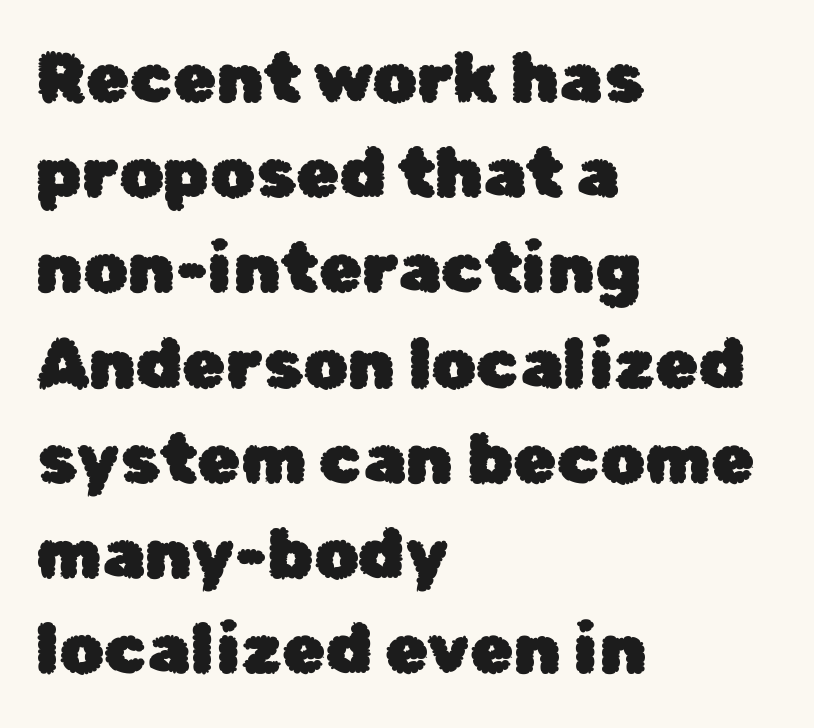
The image shows 70 px sans-serif type, upright; set left-aligned, normal line spacing (1.36x), normal letter spacing, not underlined; low stroke contrast and a medium x-height.
